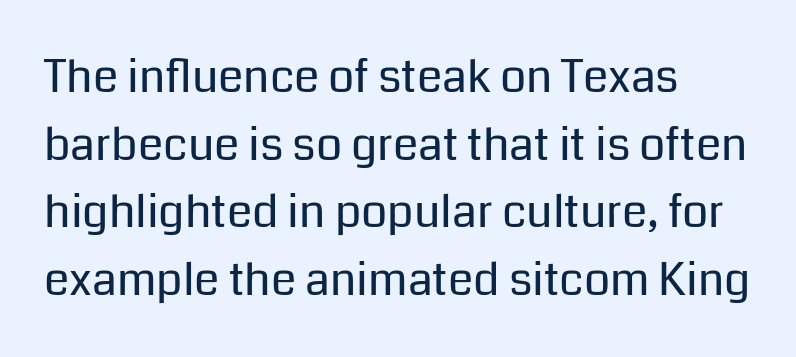
The image shows 46 px regular-weight sans-serif type, upright; set left-aligned, normal line spacing (1.47x), normal letter spacing, not underlined; low stroke contrast and a medium x-height.
